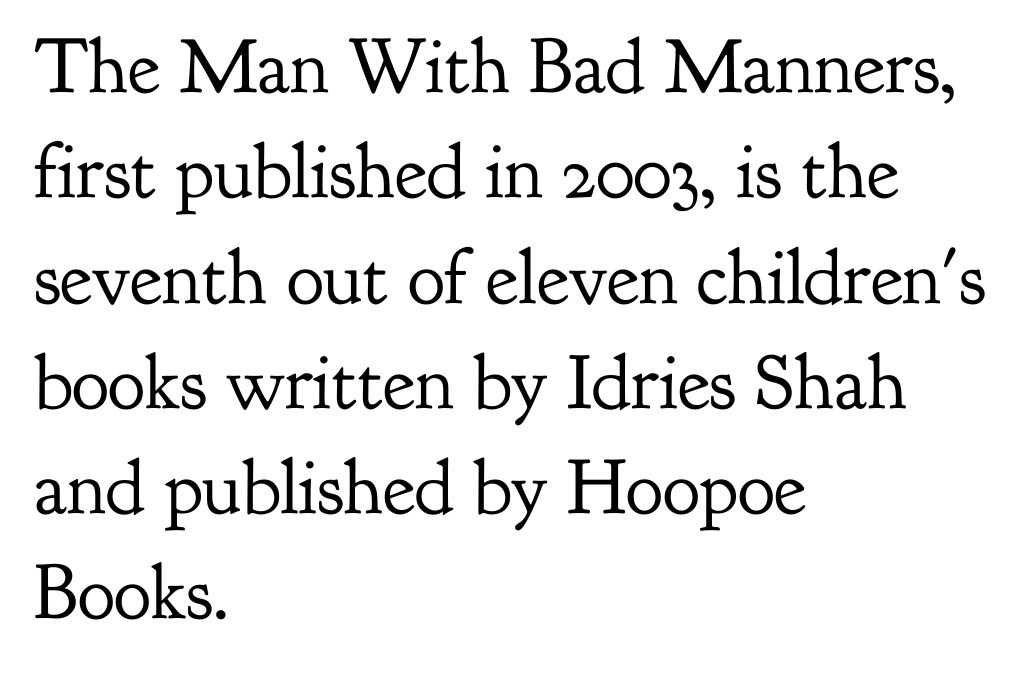
{"serif": "yes", "italic": "no", "bold": "no", "weight": "regular", "width": "normal", "stroke_contrast": "low", "x_height": "small", "monospaced": "no", "underline": "no", "align": "left", "line_spacing": "normal", "line_spacing_ratio": 1.35, "letter_spacing": "normal", "letter_spacing_em": 0.0, "glyph_px": 78}
